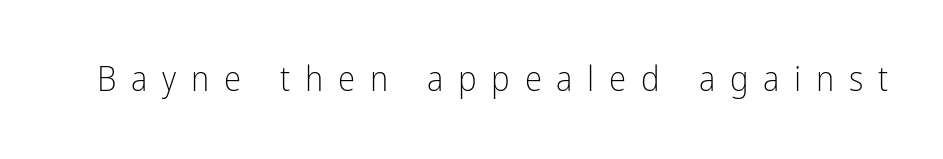
The image shows 35 px light, condensed sans-serif type, upright; set unusually wide letter spacing (+0.42 em), not underlined; low stroke contrast and a medium x-height.
